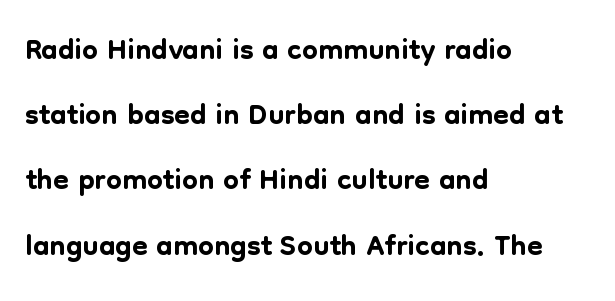
The image shows 45 px sans-serif type, upright; set left-aligned, normal line spacing (1.45x), normal letter spacing, not underlined; low stroke contrast and a medium x-height.
